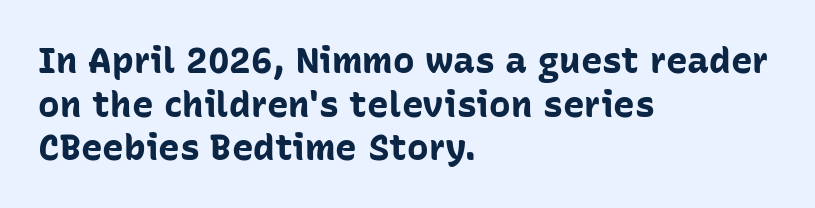
Q: Is the text bold? A: Yes.
Q: Is the text italic (slanted)? A: No, it is upright.
Q: Is the typeface a serif or a sans-serif typeface? A: Sans-serif.
Q: Is the text underlined? A: No.
Q: How is the paragraph aligned? A: Left-aligned.
Q: Is the spacing between letters normal or unusually wide? A: Normal.
Q: Width (condensed, normal, or wide)? A: Normal.
Q: Stroke contrast? A: Low.
Q: x-height? A: Medium.
Q: Monospaced? A: No.
